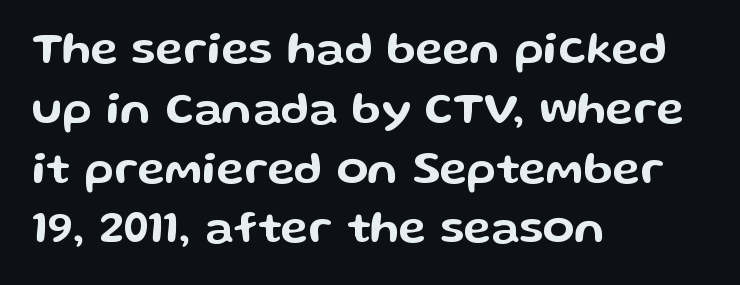
The image shows 46 px wide sans-serif type, upright; set left-aligned, normal line spacing (1.3x), normal letter spacing, not underlined; low stroke contrast and a medium x-height.
